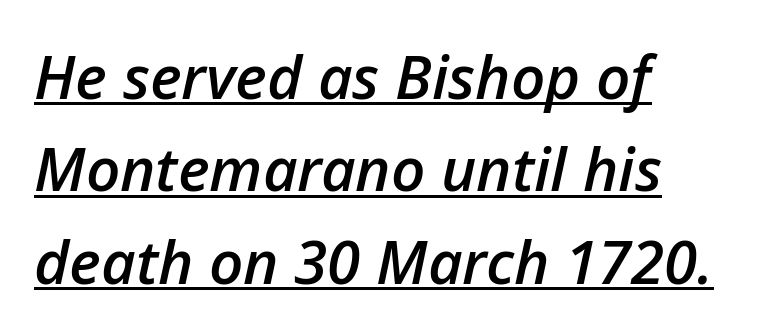
The image shows 60 px semibold type, italic (leaning right); set left-aligned, normal line spacing (1.54x), normal letter spacing, underlined; low stroke contrast and a medium x-height.
